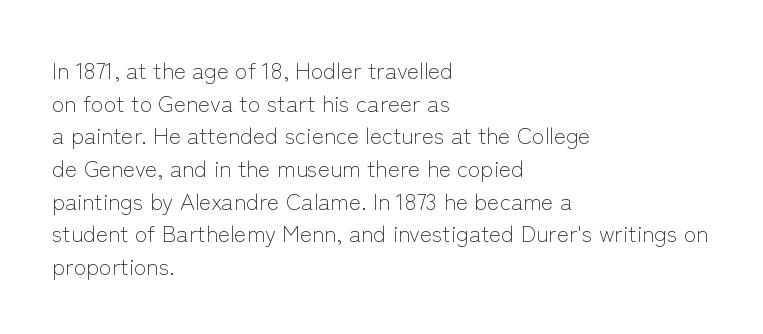
Characters follow at the spacing the type designer built in. The letterforms sit at book weight or below. Rendered with straight, roman letterforms. The rows are spaced the way most documents space them. The strip under each line holds only bare page.
